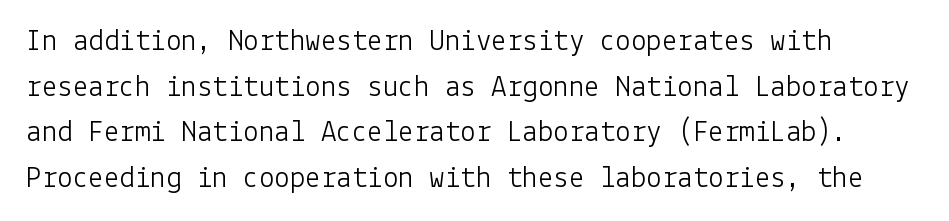
The image shows 31 px light sans-serif type, upright; set left-aligned, normal line spacing (1.47x), normal letter spacing, not underlined; low stroke contrast and a medium x-height.
